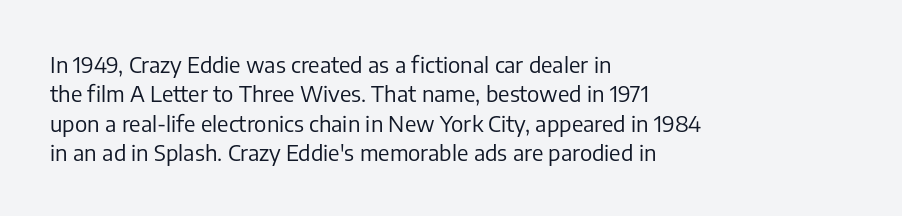
{"italic": "no", "bold": "no", "underline": "no", "align": "left", "line_spacing": "normal", "line_spacing_ratio": 1.33, "letter_spacing": "normal", "letter_spacing_em": 0.0, "glyph_px": 22}
